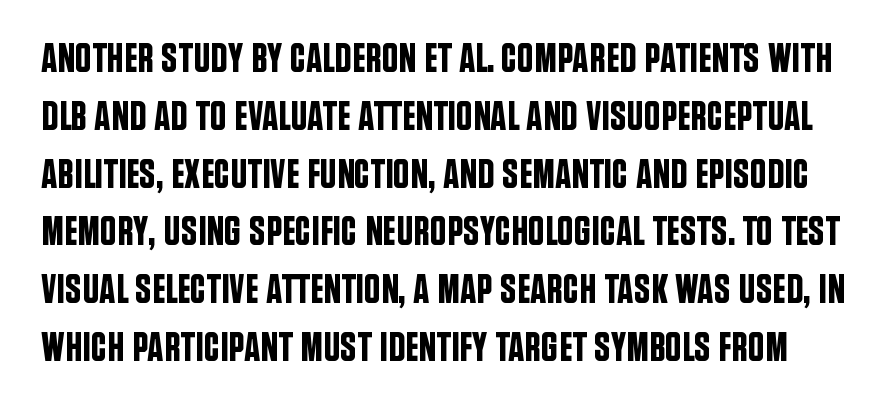
{"serif": "no", "italic": "no", "width": "condensed", "stroke_contrast": "low", "x_height": "large", "monospaced": "no", "underline": "no", "line_spacing": "normal", "line_spacing_ratio": 1.41, "letter_spacing": "normal", "letter_spacing_em": 0.0, "glyph_px": 41}
